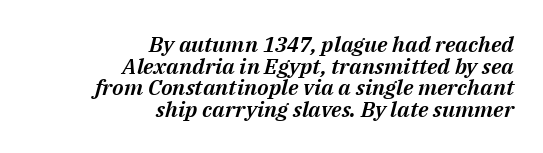
Q: Is the text italic (slanted)? A: Yes, it leans right by about 14 degrees.
Q: Is the text underlined? A: No.
Q: How is the paragraph aligned? A: Right-aligned.
Q: Is the spacing between letters normal or unusually wide? A: Normal.
Q: Is the spacing between lines tight, normal or loose? A: Tight.
